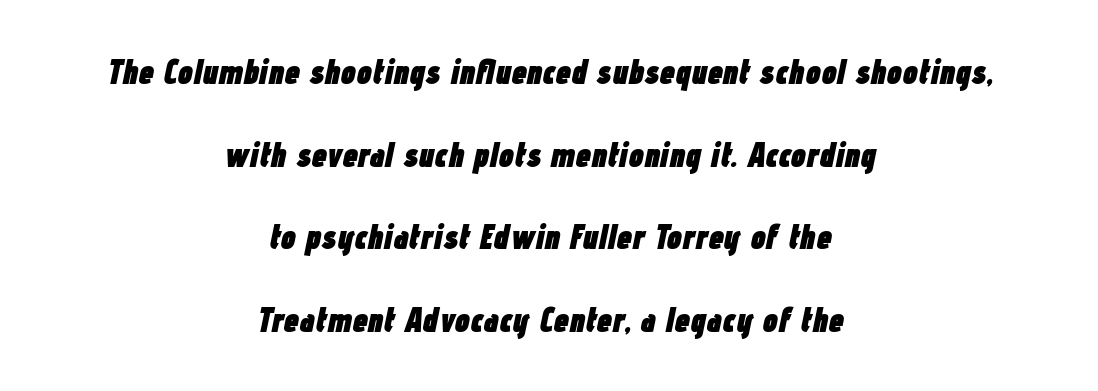
The image shows 34 px heavy, condensed type, italic (leaning right); set centered, loose line spacing (2.43x), normal letter spacing, not underlined; low stroke contrast and a medium x-height.
